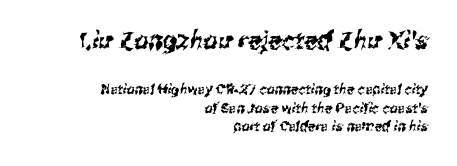
The space directly below the letters is spotless. Notice how descenders clear the ascenders below comfortably — that's standard leading. The paragraph shown leans on its right margin. Character size in the leading block exceeds that of the trailing block. The gaps between neighbouring characters are ordinary and unremarkable.
